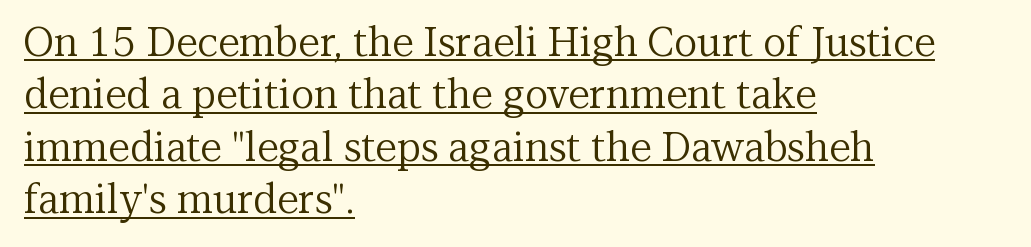
Q: Is the text bold? A: No.
Q: Is the text italic (slanted)? A: No, it is upright.
Q: Is the typeface a serif or a sans-serif typeface? A: Serif.
Q: Is the text underlined? A: Yes.
Q: How is the paragraph aligned? A: Left-aligned.
Q: Is the spacing between letters normal or unusually wide? A: Normal.
Q: Is the spacing between lines tight, normal or loose? A: Normal.
Q: Width (condensed, normal, or wide)? A: Normal.
Q: Stroke contrast? A: Medium.
Q: x-height? A: Medium.
Q: Monospaced? A: No.
